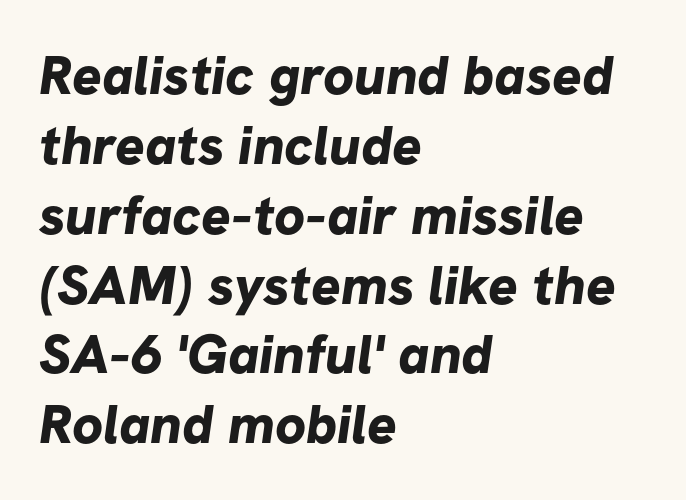
Q: Is the text bold? A: Yes.
Q: Is the typeface a serif or a sans-serif typeface? A: Sans-serif.
Q: Is the text underlined? A: No.
Q: How is the paragraph aligned? A: Left-aligned.
Q: Is the spacing between letters normal or unusually wide? A: Normal.
Q: Is the spacing between lines tight, normal or loose? A: Normal.
Q: Width (condensed, normal, or wide)? A: Normal.
Q: Stroke contrast? A: Low.
Q: x-height? A: Medium.
Q: Monospaced? A: No.
